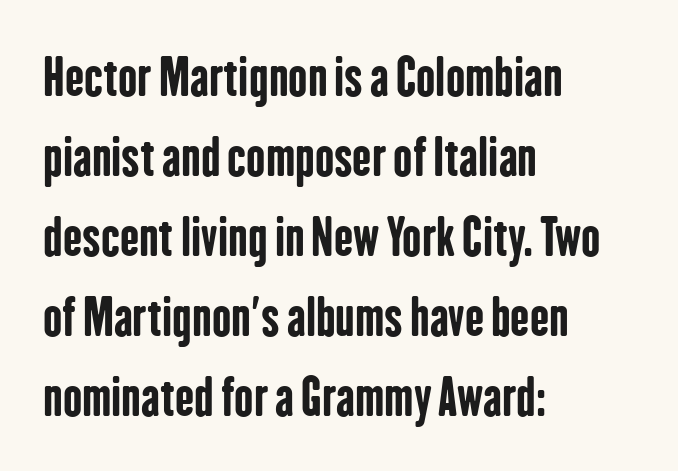
Q: Is the text bold? A: Yes.
Q: Is the text italic (slanted)? A: No, it is upright.
Q: Is the typeface a serif or a sans-serif typeface? A: Sans-serif.
Q: Is the text underlined? A: No.
Q: How is the paragraph aligned? A: Left-aligned.
Q: Is the spacing between letters normal or unusually wide? A: Normal.
Q: Is the spacing between lines tight, normal or loose? A: Normal.
Q: Width (condensed, normal, or wide)? A: Condensed.
Q: Stroke contrast? A: Low.
Q: x-height? A: Medium.
Q: Monospaced? A: No.
